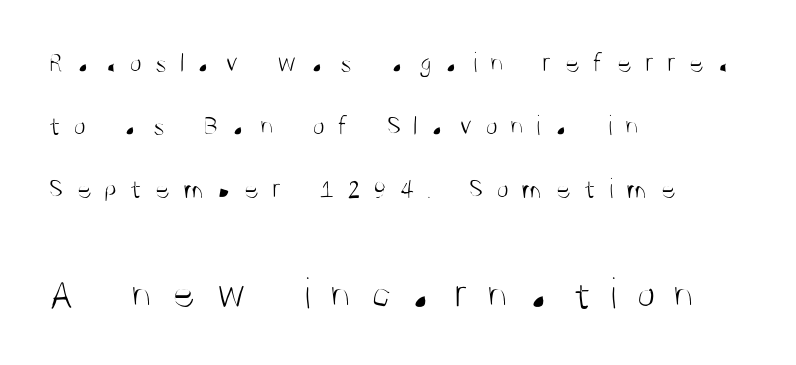
{"serif": "no", "italic": "no", "bold": "no", "weight": "light", "width": "condensed", "stroke_contrast": "medium", "x_height": "large", "monospaced": "no", "underline": "no", "align": "left", "line_spacing": "loose", "line_spacing_ratio": 2.17, "letter_spacing": "wide", "letter_spacing_em": 0.43, "larger_block": "second", "size_ratio": 1.52, "glyph_px": 44}
